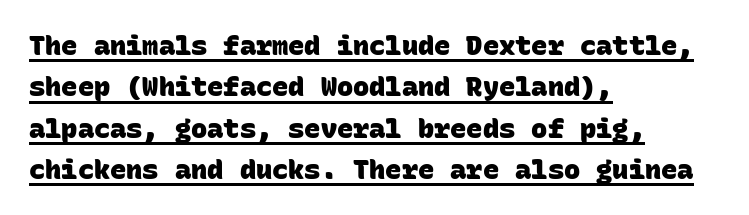
The image shows 27 px bold type; set left-aligned, normal line spacing (1.53x), normal letter spacing, underlined.
